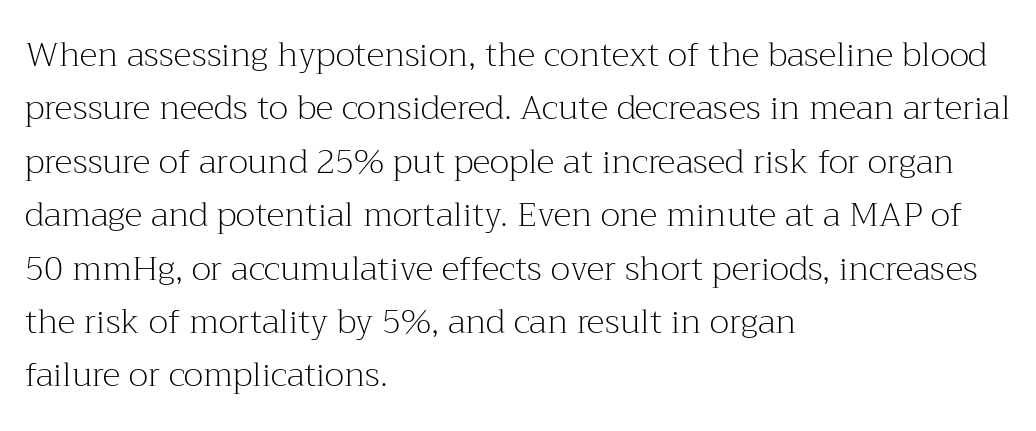
The image shows 34 px light serif type, upright; set left-aligned, normal line spacing (1.57x), normal letter spacing, not underlined; medium stroke contrast and a medium x-height.
